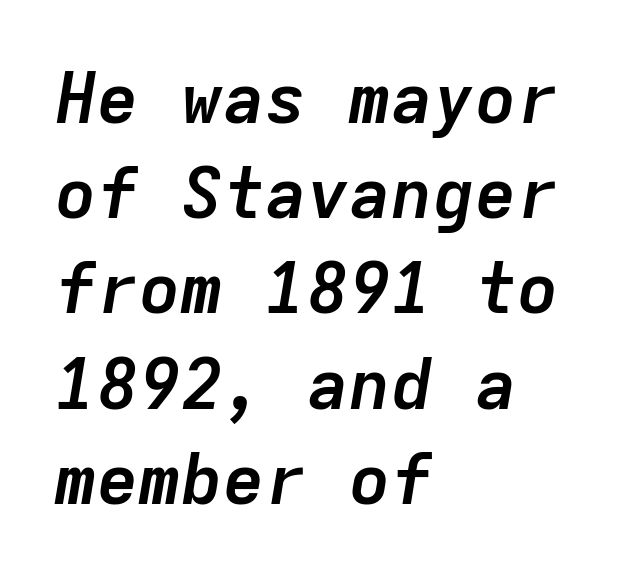
If you drew a line through each stem, it would be angled. This sample has the even, mechanical cadence of fixed-width lettering. These words are printed bold, with thick strokes throughout. Check the space under the baseline: it is left empty. Leading matches the norm, producing a regular column.
